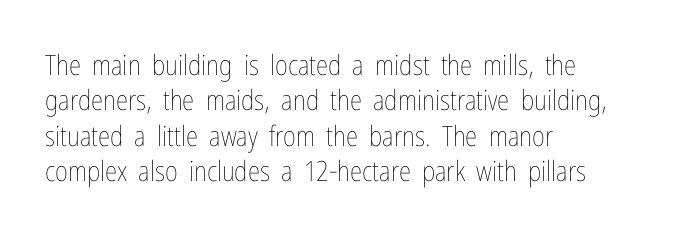
Q: Is the text bold? A: No.
Q: Is the text italic (slanted)? A: No, it is upright.
Q: Is the text underlined? A: No.
Q: How is the paragraph aligned? A: Left-aligned.
Q: Is the spacing between letters normal or unusually wide? A: Normal.
Q: Is the spacing between lines tight, normal or loose? A: Normal.
Q: Width (condensed, normal, or wide)? A: Condensed.
Q: Stroke contrast? A: Low.
Q: x-height? A: Medium.
Q: Monospaced? A: No.
